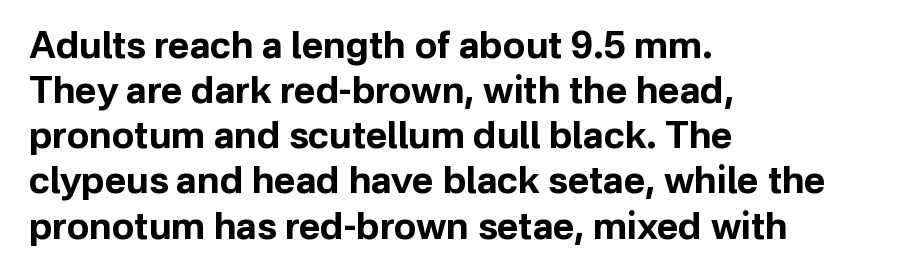
This rendering uses left alignment, leaving the right contour irregular. A typesetter would call this zero additional tracking. The letters stand upright; this is a roman face. Proportional: the letters do not fall into vertical columns.
